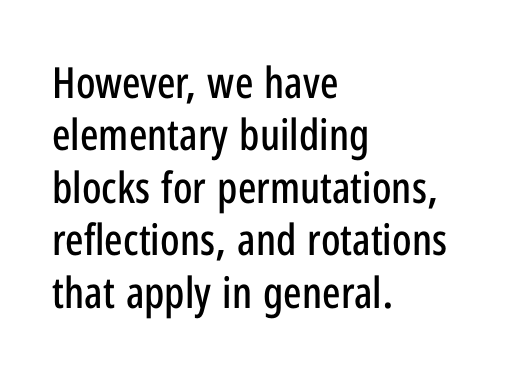
Font category for this specimen: sans-serif. Here the designer chose a conventional face with non-uniform glyph widths. The letters stand upright; this is a roman face. This rendering features lettering with no underline.
